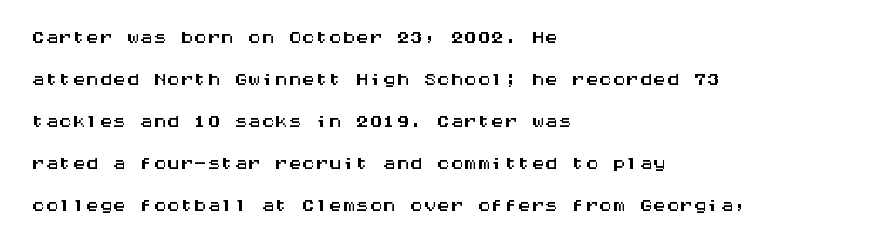
Quick note: underline off. The typesetter chose a ragged-right arrangement here. Posture: straight, roman, zero tilt. Leading: standard. Words appear dense and cohesive because spacing is normal.
